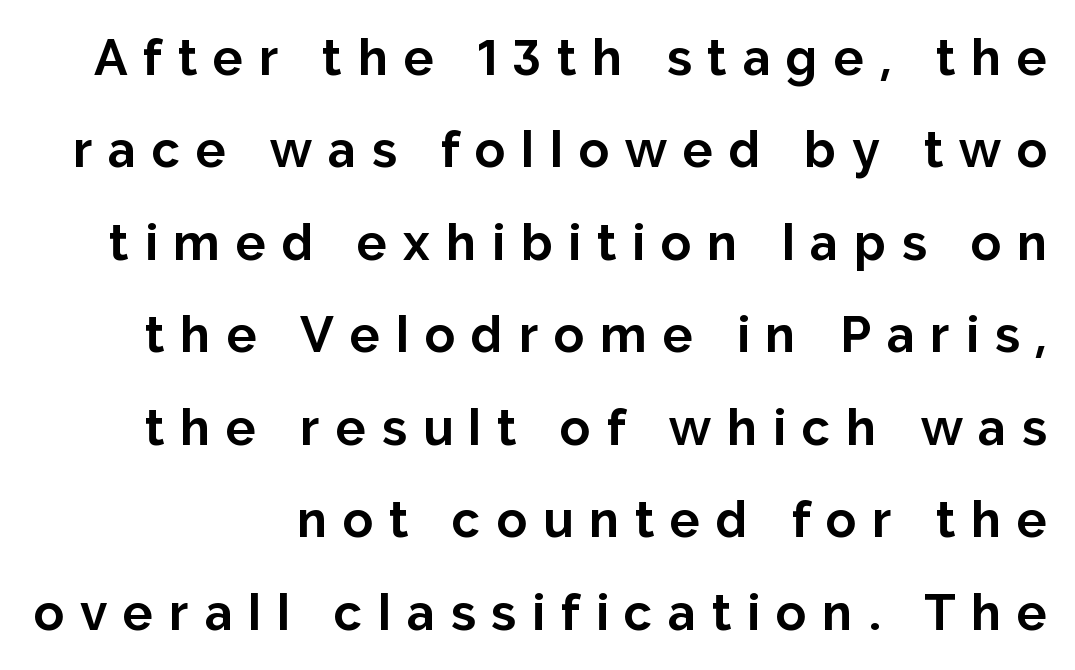
{"serif": "no", "italic": "no", "bold": "yes", "weight": "bold", "width": "normal", "stroke_contrast": "low", "x_height": "medium", "monospaced": "no", "underline": "no", "line_spacing_ratio": 1.85, "letter_spacing": "wide", "letter_spacing_em": 0.32, "glyph_px": 50}
